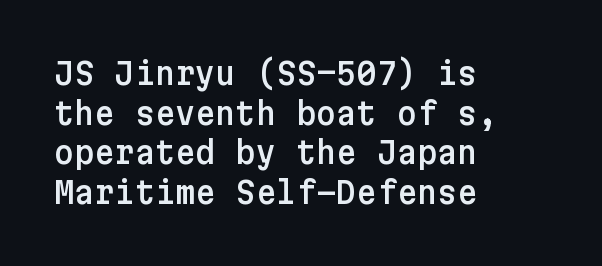
The image shows 31 px sans-serif type, upright; set left-aligned, normal line spacing (1.28x), normal letter spacing, not underlined; low stroke contrast and a medium x-height.
